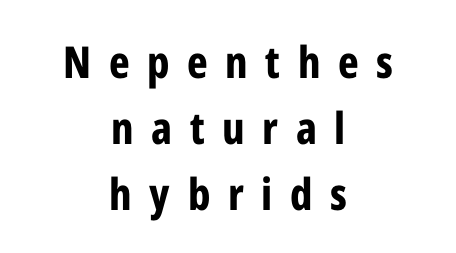
{"serif": "no", "italic": "no", "bold": "yes", "weight": "bold", "width": "condensed", "stroke_contrast": "low", "x_height": "medium", "monospaced": "no", "underline": "no", "align": "center", "line_spacing": "normal", "line_spacing_ratio": 1.5, "letter_spacing": "wide", "letter_spacing_em": 0.4, "glyph_px": 44}
